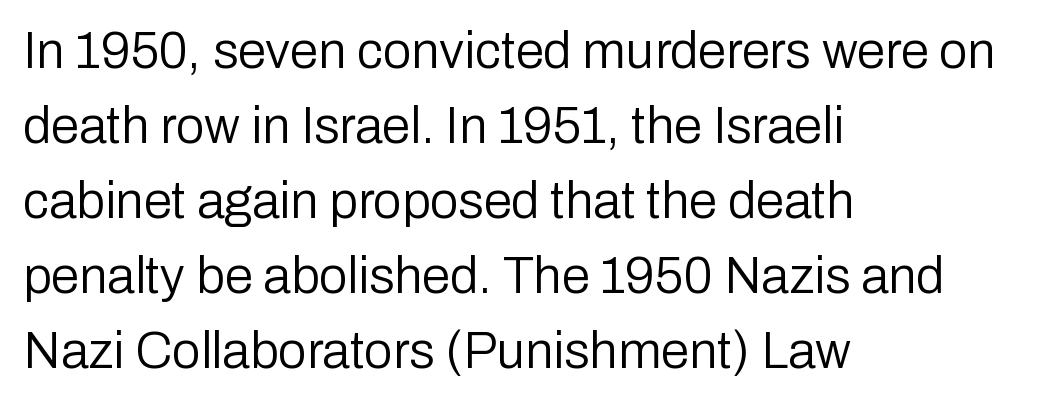
Q: Is the text bold? A: No.
Q: Is the text italic (slanted)? A: No, it is upright.
Q: Is the typeface a serif or a sans-serif typeface? A: Sans-serif.
Q: Is the text underlined? A: No.
Q: How is the paragraph aligned? A: Left-aligned.
Q: Is the spacing between letters normal or unusually wide? A: Normal.
Q: Is the spacing between lines tight, normal or loose? A: Normal.
Q: Width (condensed, normal, or wide)? A: Normal.
Q: Stroke contrast? A: Low.
Q: x-height? A: Medium.
Q: Monospaced? A: No.
